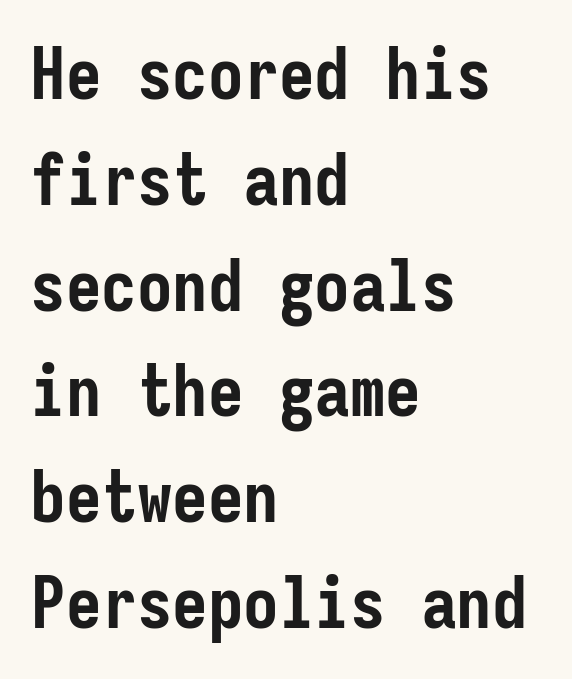
The image shows 71 px semibold, condensed sans-serif type, upright, monospaced; set left-aligned, normal line spacing (1.49x), normal letter spacing, not underlined; low stroke contrast and a medium x-height.
